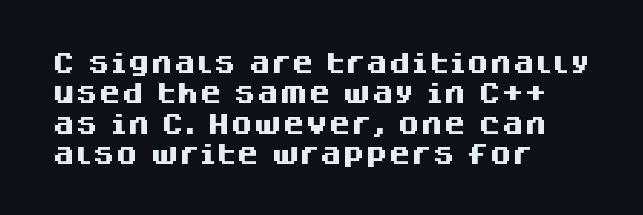
Each word holds together tightly as a unit, with standard inter-letter gaps. Typeset ragged right — the left edge is the straight one. Has an underline been added? It has not. The passage shown stacks its lines at a standard gap. A typesetter would mark this as roman, not italic. The passage shown is emphatically bold.
